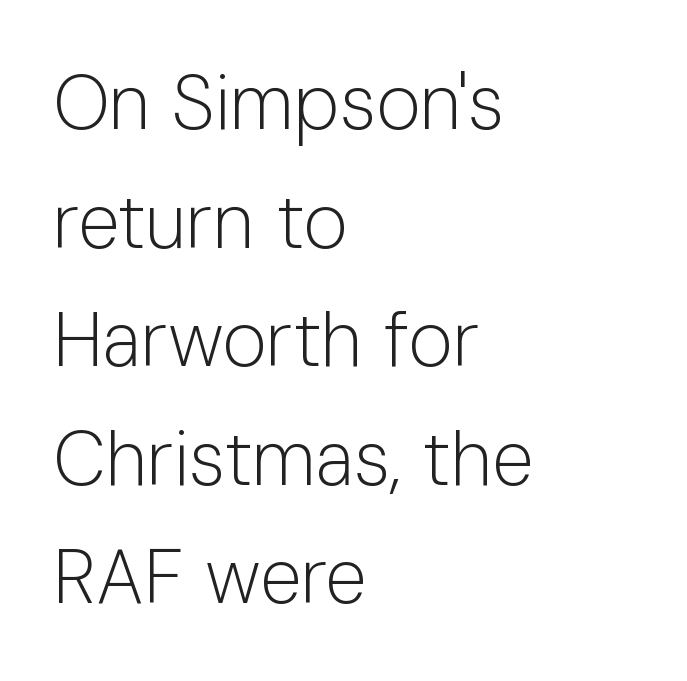
Is this a heavy cut? Hardly; it is regular or lighter. The rendering anchors every line to the left-hand side. The face used here is proportionally spaced, like ordinary book or web type. A bare baseline throughout the passage. This block has exactly the height ordinary leading produces.
